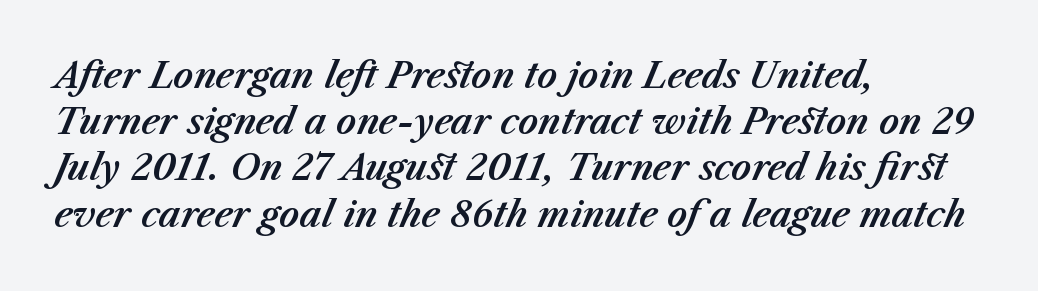
The glyphs are unaccompanied by any horizontal stroke below them. Summary of vertical rhythm: regular, with standard interline spacing. Varying glyph widths throughout — classic text-font behaviour. The type is set solid horizontally, with unmodified tracking.
